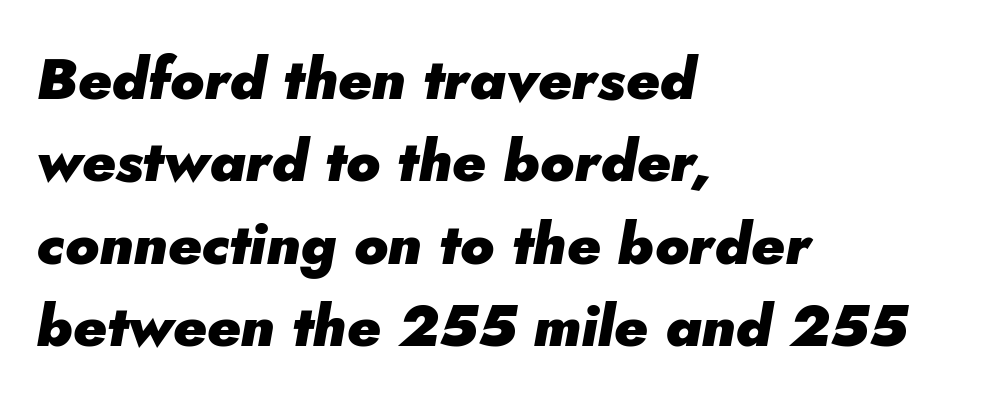
{"italic": "yes", "lean": "right", "slant_degrees": 5, "bold": "yes", "weight": "heavy", "width": "normal", "stroke_contrast": "low", "x_height": "small", "monospaced": "no", "underline": "no", "align": "left", "line_spacing": "normal", "line_spacing_ratio": 1.42, "letter_spacing": "normal", "letter_spacing_em": 0.0, "glyph_px": 58}
